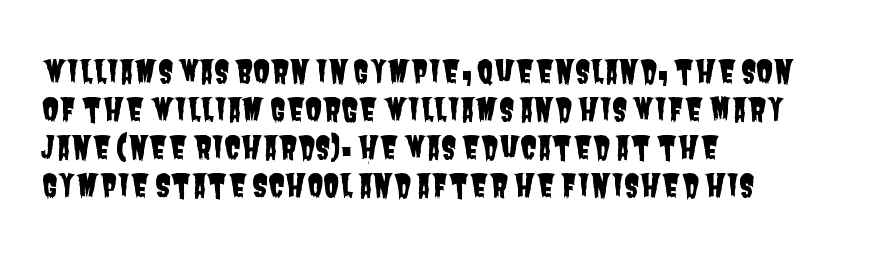
Q: Is the typeface a serif or a sans-serif typeface? A: Sans-serif.
Q: Is the text underlined? A: No.
Q: How is the paragraph aligned? A: Left-aligned.
Q: Is the spacing between letters normal or unusually wide? A: Normal.
Q: Width (condensed, normal, or wide)? A: Condensed.
Q: Stroke contrast? A: Low.
Q: x-height? A: Large.
Q: Monospaced? A: No.
